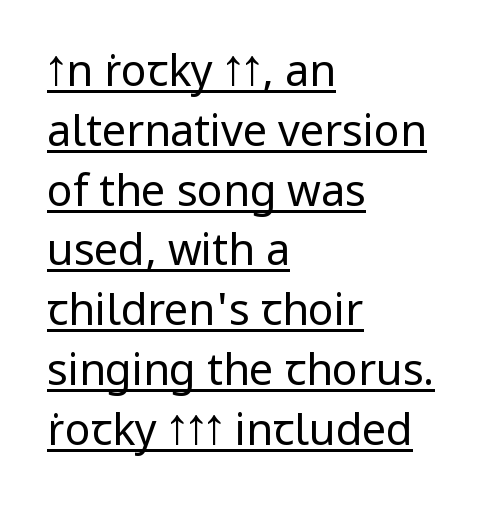
The letters sit at their default tracking, neither squeezed nor spread. Spacing verdict: proportional, widths tailored to each character. Leading: standard. Short and long lines alike share a common starting point at left. Ink coverage per letter is moderate at most.
